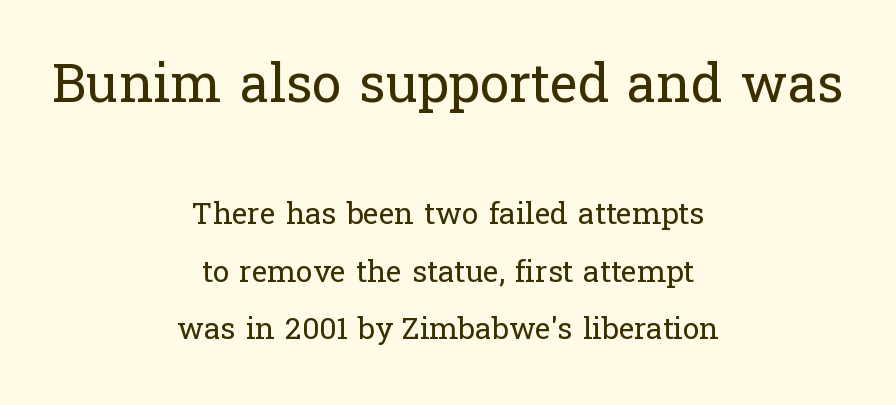
The image shows 53 px regular-weight serif type, upright; set centered, loose line spacing (1.92x), normal letter spacing, not underlined; the first (top) block is 1.77x larger; low stroke contrast and a medium x-height.
